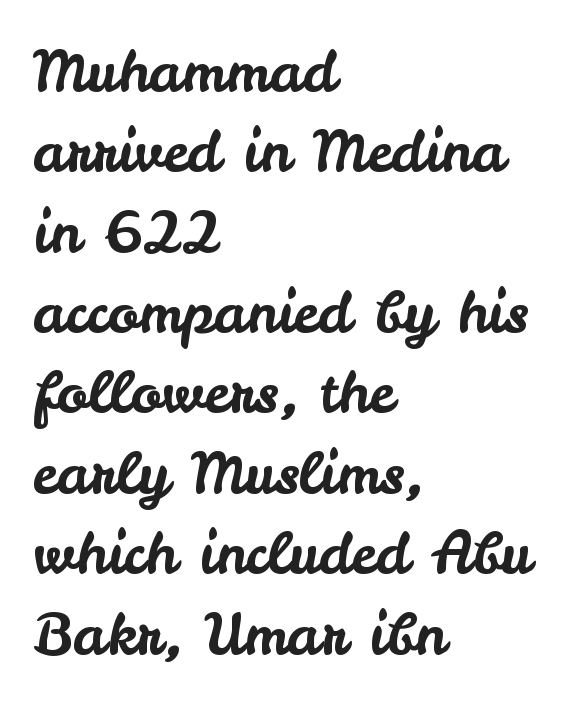
Q: Is the text italic (slanted)? A: Yes.
Q: Is the typeface a serif or a sans-serif typeface? A: Sans-serif.
Q: Is the text underlined? A: No.
Q: How is the paragraph aligned? A: Left-aligned.
Q: Is the spacing between letters normal or unusually wide? A: Normal.
Q: Is the spacing between lines tight, normal or loose? A: Normal.
Q: Width (condensed, normal, or wide)? A: Normal.
Q: Stroke contrast? A: Low.
Q: x-height? A: Small.
Q: Monospaced? A: No.
